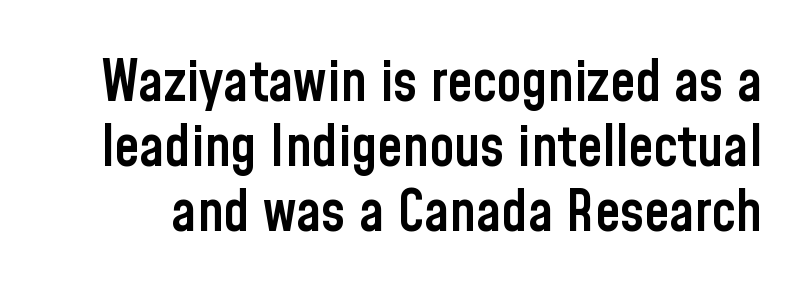
{"serif": "no", "italic": "no", "bold": "semi", "weight": "semibold", "width": "condensed", "stroke_contrast": "low", "x_height": "medium", "monospaced": "no", "underline": "no", "line_spacing": "tight", "line_spacing_ratio": 1.14, "letter_spacing": "normal", "letter_spacing_em": 0.0, "glyph_px": 57}
